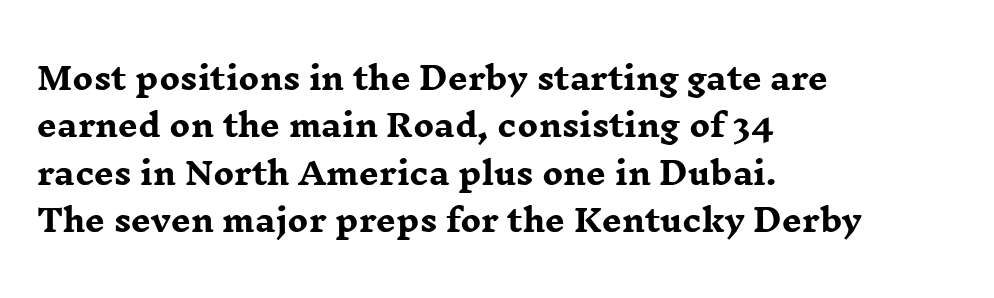
The image shows 31 px heavy, wide serif type, upright; set left-aligned, normal line spacing (1.53x), normal letter spacing, not underlined; low stroke contrast and a medium x-height.
